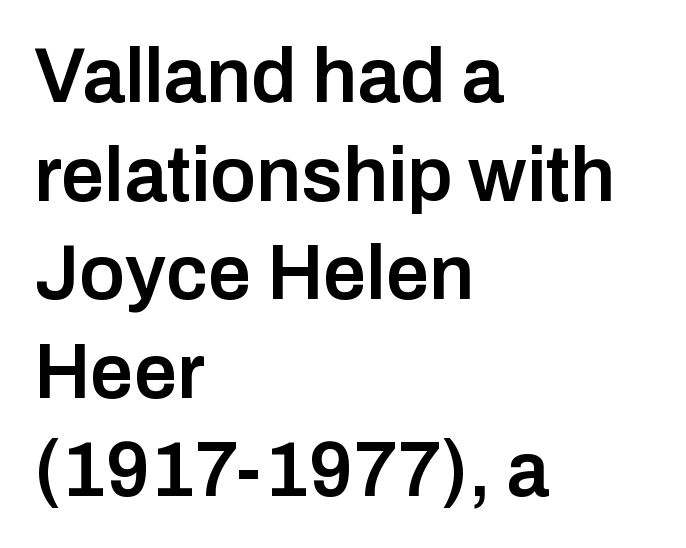
{"serif": "no", "italic": "no", "bold": "semi", "weight": "semibold", "width": "normal", "stroke_contrast": "low", "x_height": "medium", "monospaced": "no", "underline": "no", "align": "left", "line_spacing": "normal", "line_spacing_ratio": 1.28, "letter_spacing": "normal", "letter_spacing_em": 0.0, "glyph_px": 77}
